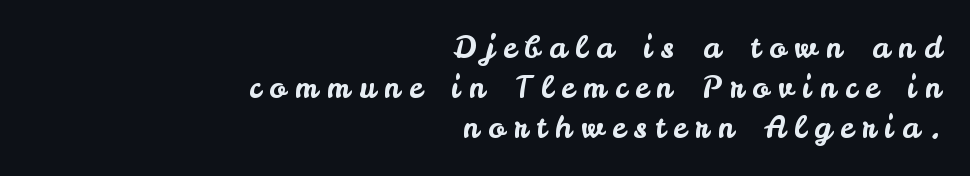
The image shows 30 px sans-serif type; set right-aligned, normal line spacing (1.34x), unusually wide letter spacing (+0.3 em), not underlined; low stroke contrast and a small x-height.
